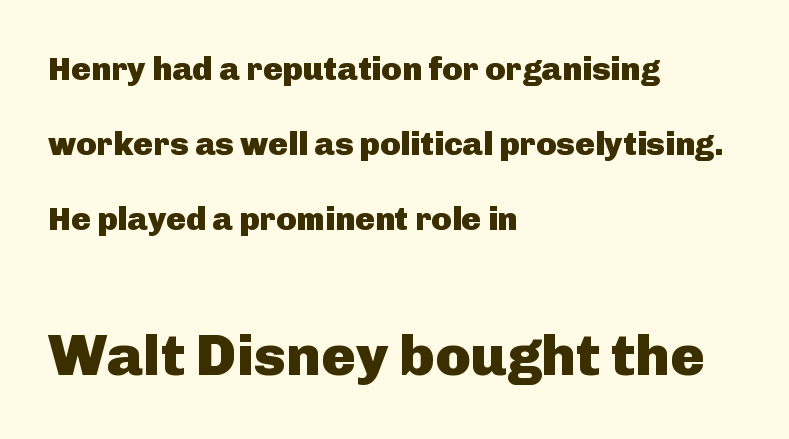
This sample trades compactness for vertical openness between lines. Characters remain perfectly vertical along every line. A full-strength bold gives these letters their thick strokes. These lines are set flush left with a ragged right edge.
